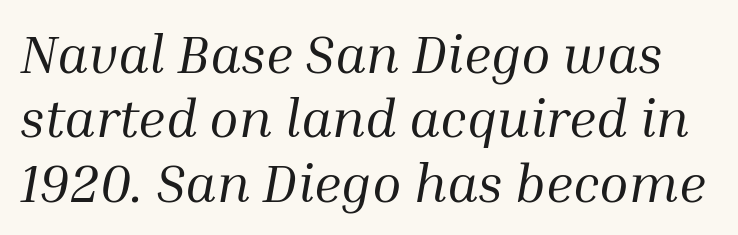
The image shows 54 px regular-weight serif type, italic (leaning right); set line spacing 1.19x, normal letter spacing, not underlined; medium stroke contrast and a medium x-height.
